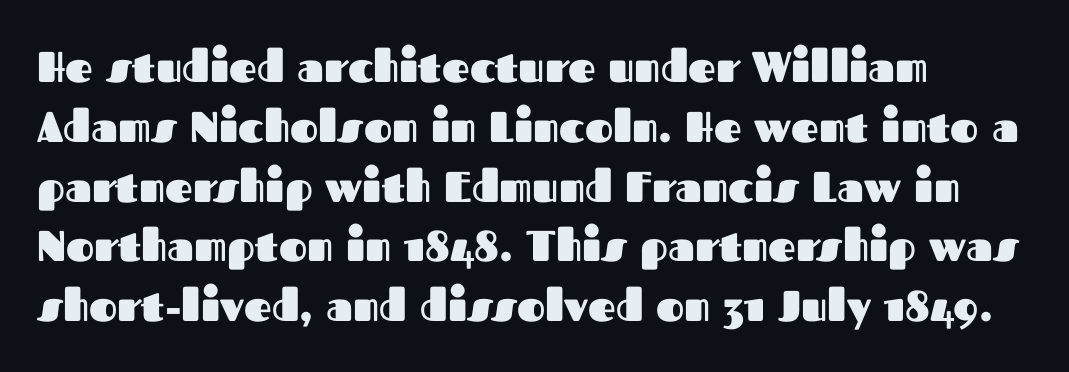
{"serif": "no", "italic": "no", "bold": "yes", "weight": "heavy", "width": "normal", "stroke_contrast": "medium", "x_height": "medium", "monospaced": "no", "underline": "no", "align": "left", "line_spacing": "normal", "line_spacing_ratio": 1.39, "letter_spacing": "normal", "letter_spacing_em": 0.0, "glyph_px": 43}
